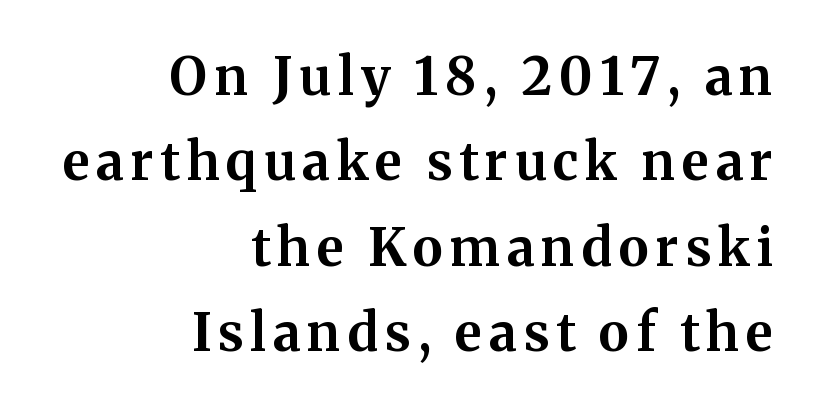
{"serif": "yes", "italic": "no", "bold": "yes", "weight": "bold", "width": "normal", "stroke_contrast": "medium", "x_height": "medium", "monospaced": "no", "underline": "no", "align": "right", "line_spacing": "normal", "line_spacing_ratio": 1.64, "glyph_px": 52}
